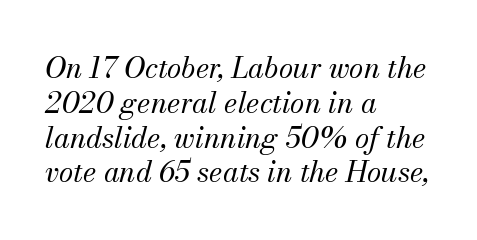
The image shows 29 px regular-weight serif type, italic (leaning right); set left-aligned, line spacing 1.2x, normal letter spacing, not underlined; medium stroke contrast and a small x-height.
